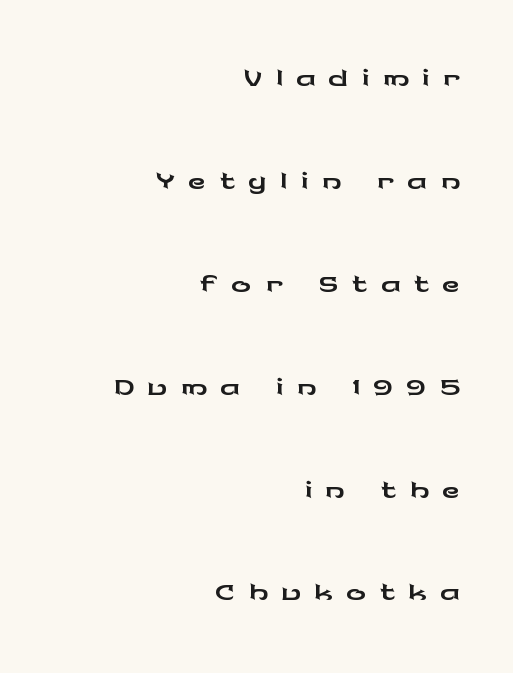
Q: Is the text italic (slanted)? A: No, it is upright.
Q: Is the typeface a serif or a sans-serif typeface? A: Sans-serif.
Q: Is the text underlined? A: No.
Q: How is the paragraph aligned? A: Right-aligned.
Q: Is the spacing between letters normal or unusually wide? A: Unusually wide.
Q: Is the spacing between lines tight, normal or loose? A: Loose.
Q: Width (condensed, normal, or wide)? A: Wide.
Q: Stroke contrast? A: Low.
Q: x-height? A: Medium.
Q: Monospaced? A: No.
